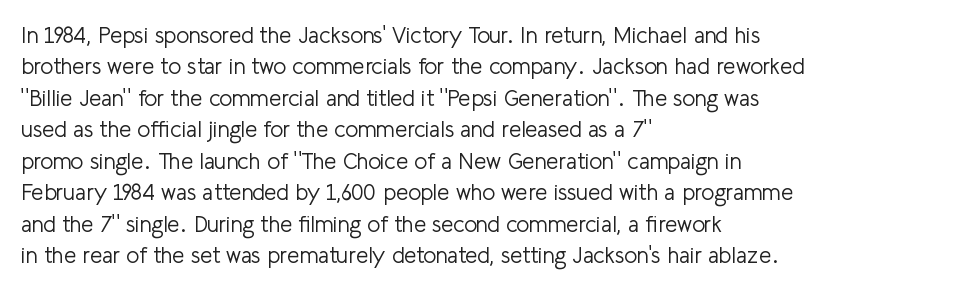
The image shows 22 px text type, upright; set left-aligned, normal line spacing (1.43x), normal letter spacing, not underlined.
